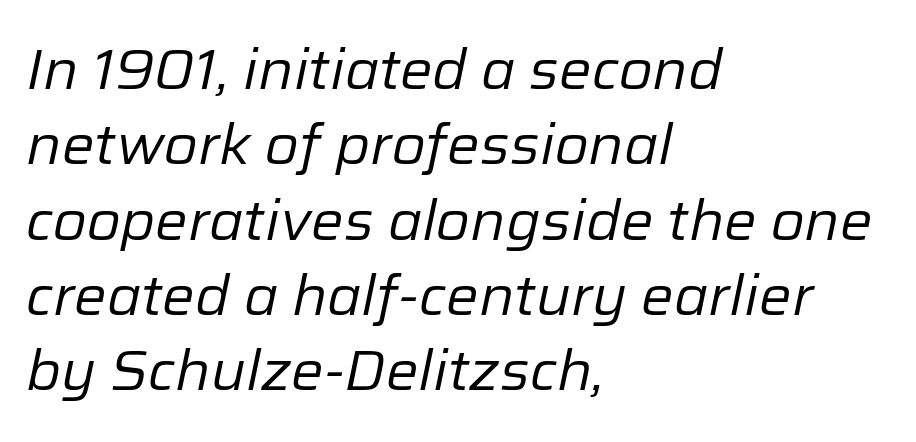
{"italic": "yes", "lean": "right", "slant_degrees": 12, "bold": "no", "weight": "regular", "width": "normal", "stroke_contrast": "low", "x_height": "medium", "monospaced": "no", "underline": "no", "align": "left", "line_spacing": "normal", "line_spacing_ratio": 1.37, "letter_spacing": "normal", "letter_spacing_em": 0.0, "glyph_px": 55}
